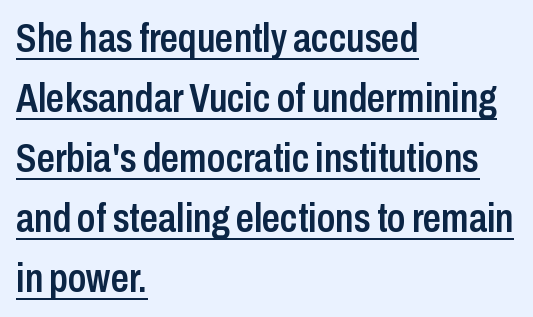
{"serif": "no", "italic": "no", "bold": "semi", "weight": "semibold", "width": "condensed", "stroke_contrast": "low", "x_height": "medium", "monospaced": "no", "underline": "yes", "align": "left", "line_spacing": "normal", "line_spacing_ratio": 1.5, "letter_spacing": "normal", "letter_spacing_em": 0.0, "glyph_px": 40}
